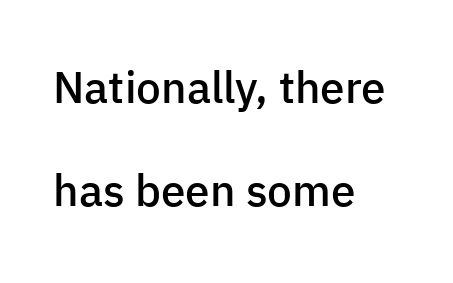
Short note: letters normally spaced. It's the straight-up-and-down kind of type. Bold? Not quite — semibold, heavier than regular but stopping short. The designer went with a sans here, leaving each stem footless. Teacher's note: observe the even left margin — that is flush-left alignment. The baseline area is clear.
